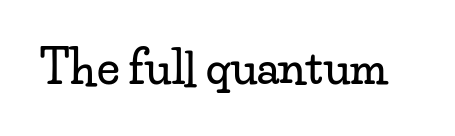
{"serif": "yes", "italic": "no", "width": "wide", "stroke_contrast": "low", "x_height": "small", "monospaced": "no", "underline": "no", "letter_spacing": "normal", "letter_spacing_em": 0.0, "glyph_px": 45}
